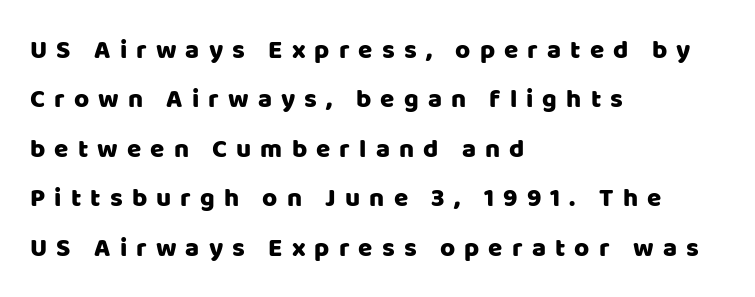
Underlining? Definitely not there. No italicization has been applied; the sample stays upright. Inter-character spacing is expanded well beyond the font's built-in metrics. A classic flush-left, rag-right setting is used for this passage. A great deal of white space separates one row of letters from the next.
